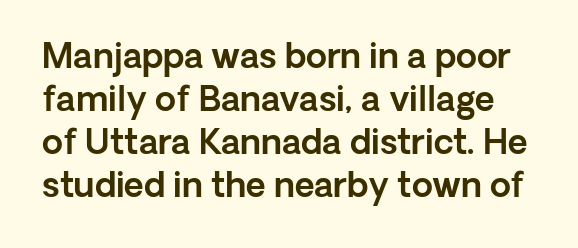
Q: Is the text italic (slanted)? A: No, it is upright.
Q: Is the typeface a serif or a sans-serif typeface? A: Sans-serif.
Q: Is the text underlined? A: No.
Q: Is the spacing between letters normal or unusually wide? A: Normal.
Q: Is the spacing between lines tight, normal or loose? A: Normal.
Q: Width (condensed, normal, or wide)? A: Normal.
Q: x-height? A: Medium.
Q: Monospaced? A: No.
